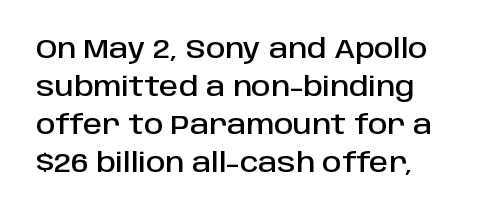
Q: Is the text italic (slanted)? A: No, it is upright.
Q: Is the text underlined? A: No.
Q: How is the paragraph aligned? A: Left-aligned.
Q: Is the spacing between letters normal or unusually wide? A: Normal.
Q: Is the spacing between lines tight, normal or loose? A: Normal.
